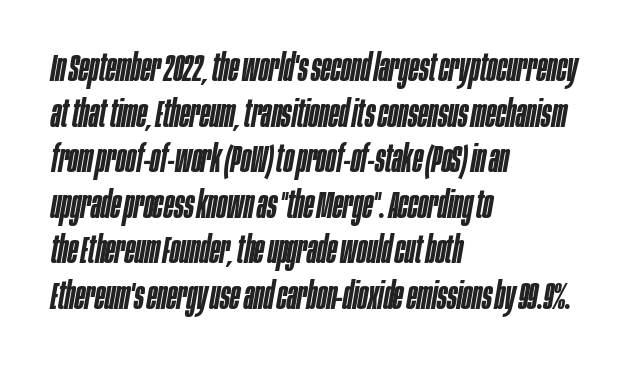
There is no visible air inserted between adjacent glyphs. Here the designer chose a conventional face with non-uniform glyph widths. Any mark beneath the type? The region is blank. Compared with an ordinary text face, these strokes are moderately heavier — a semibold.
